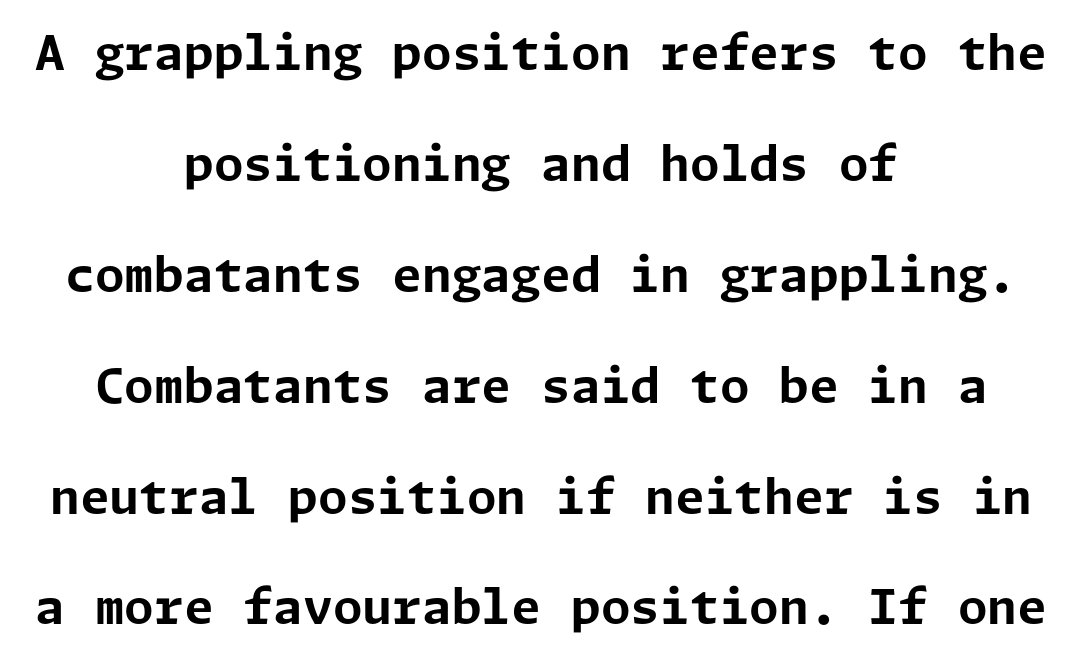
Q: Is the text bold? A: Yes.
Q: Is the text italic (slanted)? A: No, it is upright.
Q: Is the typeface a serif or a sans-serif typeface? A: Sans-serif.
Q: Is the text underlined? A: No.
Q: How is the paragraph aligned? A: Centered.
Q: Is the spacing between letters normal or unusually wide? A: Normal.
Q: Is the spacing between lines tight, normal or loose? A: Loose.
Q: Width (condensed, normal, or wide)? A: Normal.
Q: Stroke contrast? A: Low.
Q: x-height? A: Medium.
